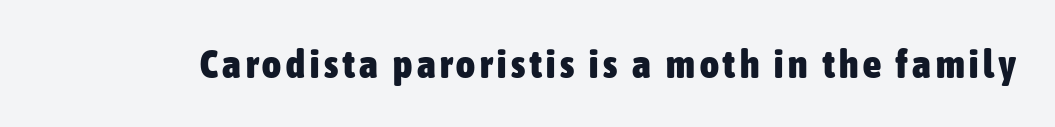
The words here are not underlined. Letterform terminals end flat and unadorned throughout the passage. Proportional: the letters do not fall into vertical columns. Ordinary non-slanted type is in use. Is the type bold? Yes — the strokes are clearly thick and heavy.
